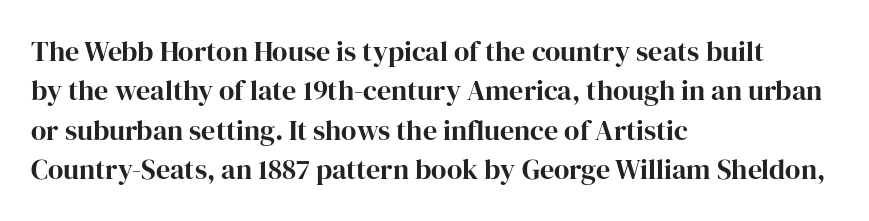
The image shows 28 px bold serif type, upright; set left-aligned, normal line spacing (1.41x), normal letter spacing, not underlined; high stroke contrast and a medium x-height.
